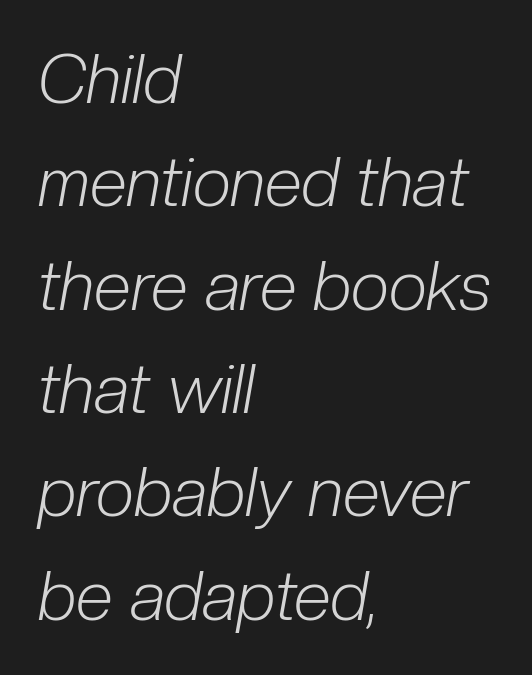
Q: Is the text bold? A: No.
Q: Is the text italic (slanted)? A: Yes, it leans right by about 10 degrees.
Q: Is the text underlined? A: No.
Q: How is the paragraph aligned? A: Left-aligned.
Q: Is the spacing between letters normal or unusually wide? A: Normal.
Q: Is the spacing between lines tight, normal or loose? A: Normal.
Q: Width (condensed, normal, or wide)? A: Condensed.
Q: Stroke contrast? A: Low.
Q: x-height? A: Medium.
Q: Monospaced? A: No.
